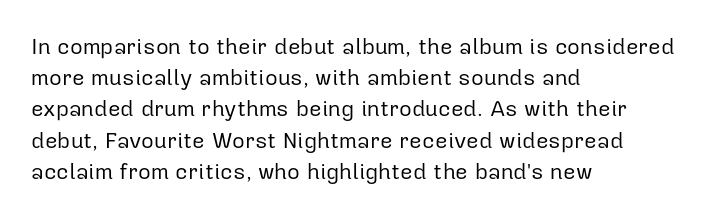
The image shows 22 px text type, upright; set left-aligned, normal line spacing (1.42x), normal letter spacing, not underlined.
